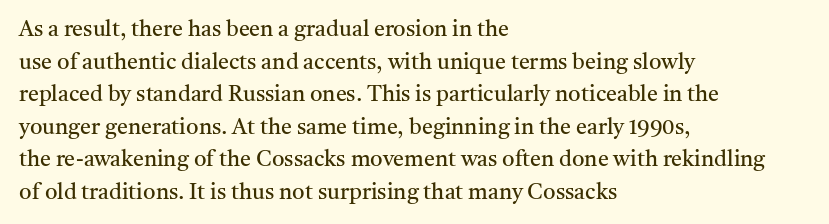
{"italic": "no", "bold": "no", "underline": "no", "align": "left", "line_spacing": "normal", "line_spacing_ratio": 1.48, "letter_spacing": "normal", "letter_spacing_em": 0.0, "glyph_px": 22}
